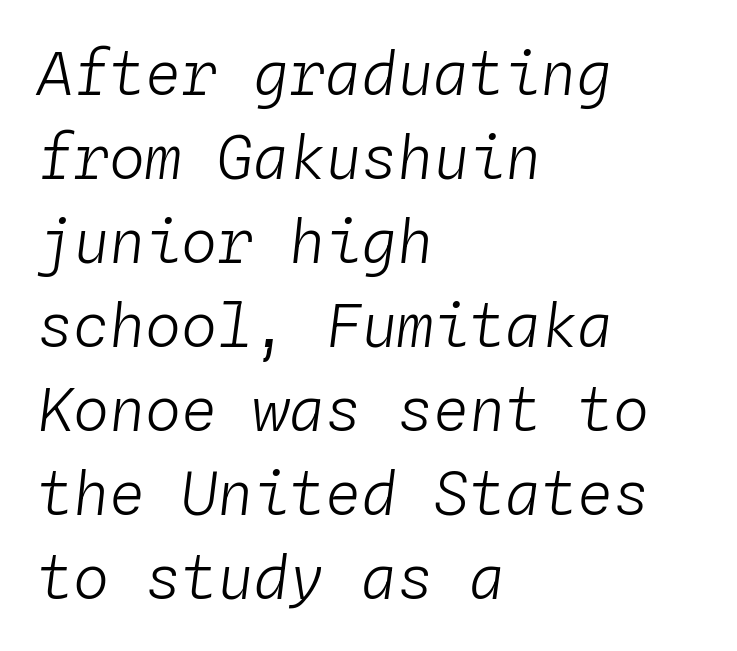
Standard letterfit; no display-style spreading of the glyphs. The typesetting does not lean heavy: it is not bold. You could count columns in this text — the font is strictly monospaced. Visually the block forms a straight wall on the left and a jagged coastline on the right.
